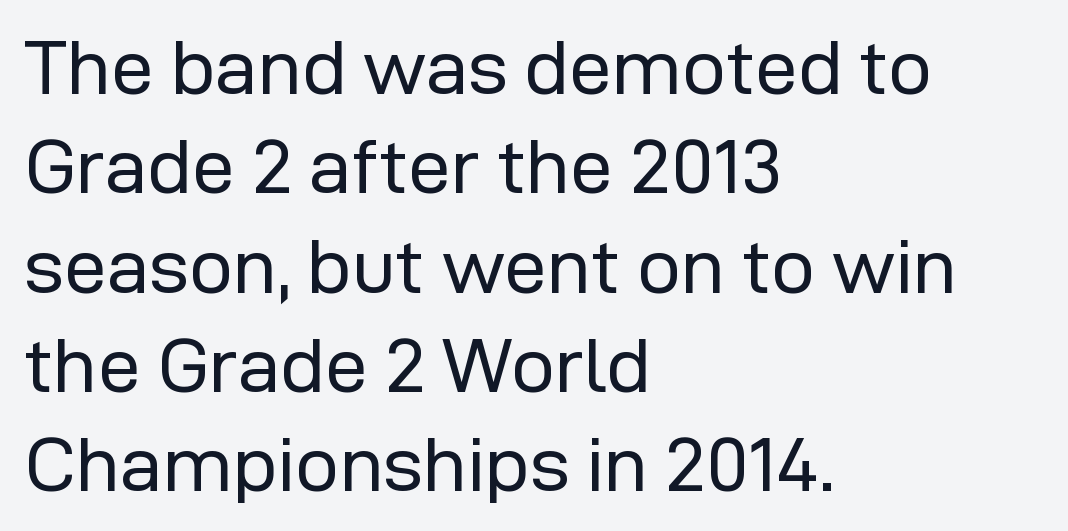
Reading down the column, the eye jumps a familiar distance to each next line. Weight: not bold — regular or lighter. You can tell it's not italic because the verticals are truly vertical. Quick note: underline off.
